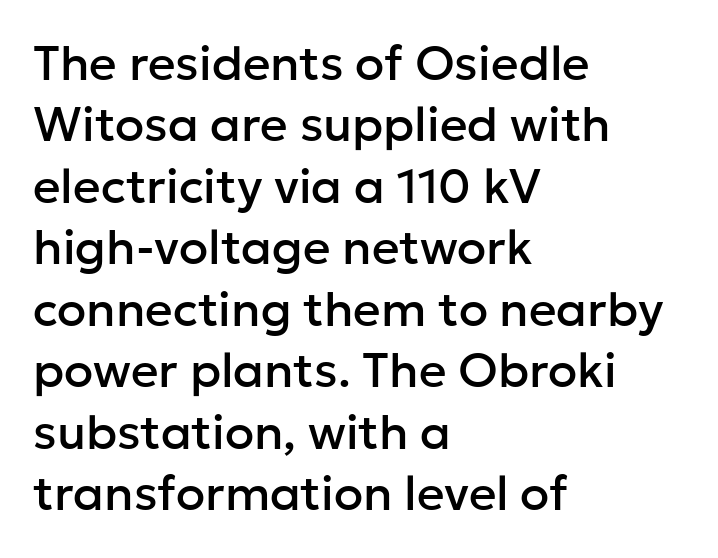
Q: Is the text italic (slanted)? A: No, it is upright.
Q: Is the typeface a serif or a sans-serif typeface? A: Sans-serif.
Q: Is the text underlined? A: No.
Q: How is the paragraph aligned? A: Left-aligned.
Q: Is the spacing between letters normal or unusually wide? A: Normal.
Q: Is the spacing between lines tight, normal or loose? A: Normal.
Q: Width (condensed, normal, or wide)? A: Normal.
Q: Stroke contrast? A: Low.
Q: x-height? A: Medium.
Q: Monospaced? A: No.
